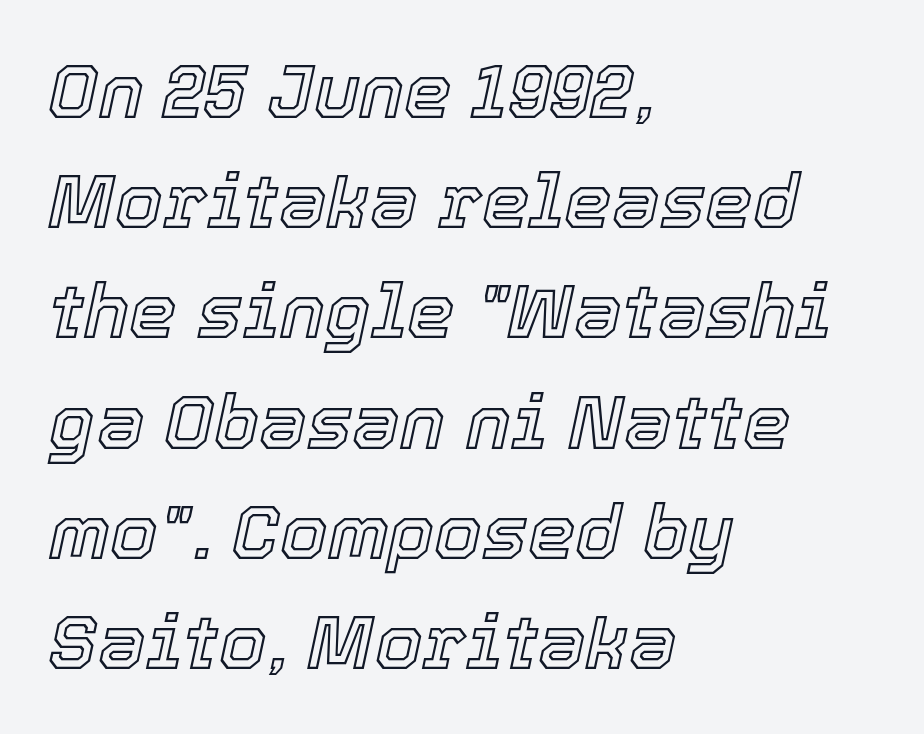
{"italic": "yes", "lean": "right", "slant_degrees": 12, "width": "normal", "x_height": "medium", "monospaced": "no", "underline": "no", "align": "left", "line_spacing": "normal", "line_spacing_ratio": 1.45, "letter_spacing": "normal", "letter_spacing_em": 0.0, "glyph_px": 76}
